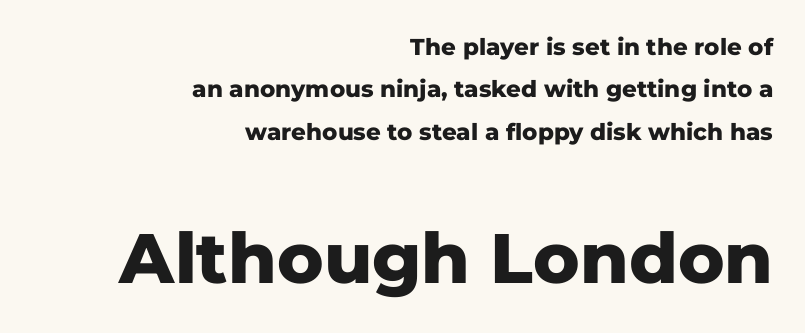
Q: Is the text bold? A: Yes.
Q: Is the text italic (slanted)? A: No, it is upright.
Q: Is the typeface a serif or a sans-serif typeface? A: Sans-serif.
Q: Is the text underlined? A: No.
Q: How is the paragraph aligned? A: Right-aligned.
Q: Is the spacing between letters normal or unusually wide? A: Normal.
Q: Which block of text is set in a larger size, the first (top) or the second (bottom)? A: The second (bottom) one.
Q: Width (condensed, normal, or wide)? A: Normal.
Q: Stroke contrast? A: Low.
Q: x-height? A: Medium.
Q: Monospaced? A: No.
